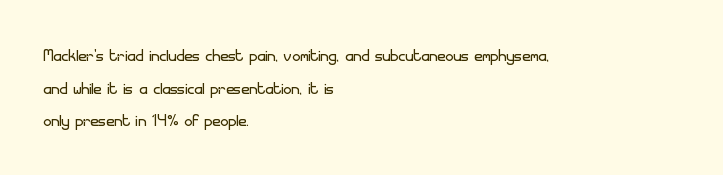
Q: Is the text bold? A: No.
Q: Is the text italic (slanted)? A: No, it is upright.
Q: Is the text underlined? A: No.
Q: How is the paragraph aligned? A: Left-aligned.
Q: Is the spacing between letters normal or unusually wide? A: Normal.
Q: Is the spacing between lines tight, normal or loose? A: Normal.
